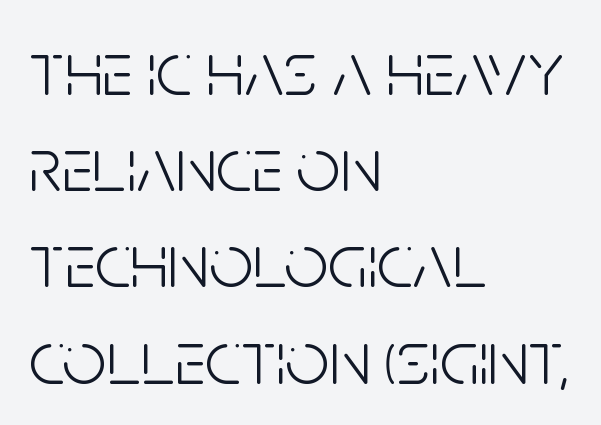
The image shows 77 px light, condensed sans-serif type, upright; set left-aligned, normal line spacing (1.25x), normal letter spacing, not underlined; low stroke contrast and a large x-height.
